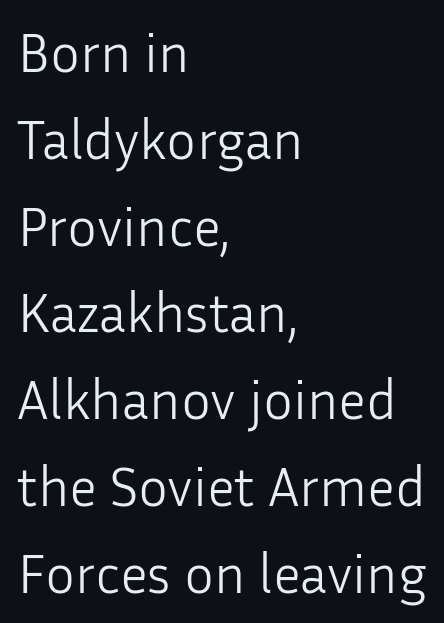
The image shows 56 px light sans-serif type, upright; set left-aligned, normal line spacing (1.55x), normal letter spacing, not underlined; low stroke contrast and a medium x-height.
